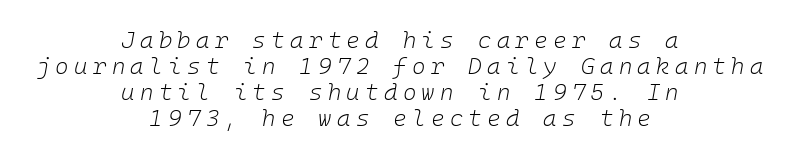
Is the type heavy? It reads as light-to-regular instead. Unmarked baselines from the first word to the last. Short and long lines alike share a common midpoint. Tall strokes in this sample are angled rather than plumb. What stands out about the letter spacing? Its width — letters are far apart.
